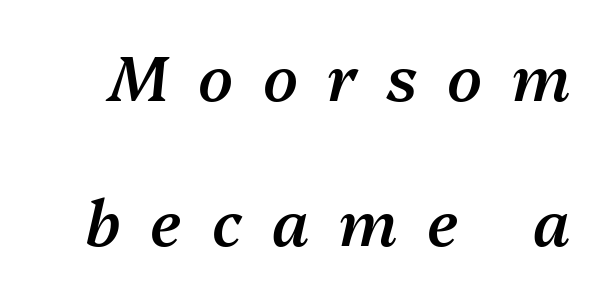
The image shows 63 px semibold type, italic (leaning right); set loose line spacing (2.3x), unusually wide letter spacing (+0.47 em), not underlined; medium stroke contrast and a medium x-height.
